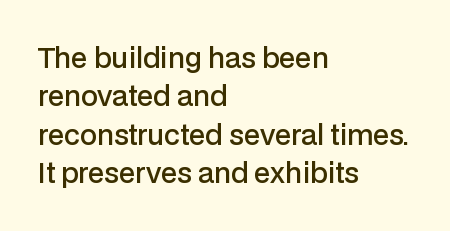
Q: Is the text bold? A: Semi-bold.
Q: Is the text italic (slanted)? A: No, it is upright.
Q: Is the text underlined? A: No.
Q: How is the paragraph aligned? A: Left-aligned.
Q: Is the spacing between letters normal or unusually wide? A: Normal.
Q: Is the spacing between lines tight, normal or loose? A: Normal.
